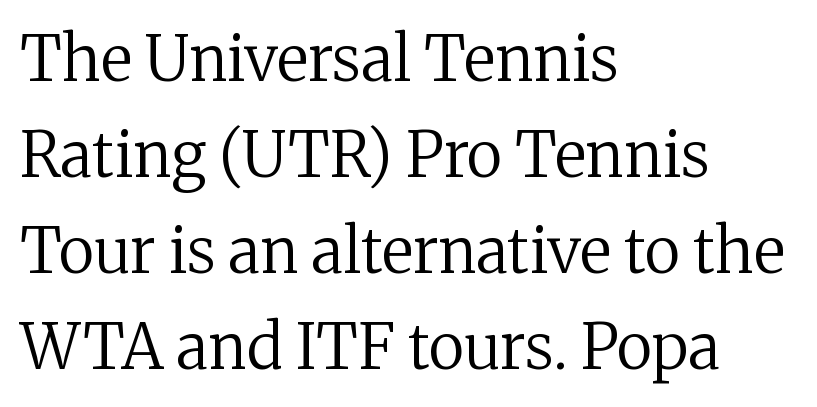
{"serif": "yes", "italic": "no", "bold": "no", "weight": "regular", "width": "normal", "stroke_contrast": "medium", "x_height": "medium", "monospaced": "no", "underline": "no", "align": "left", "line_spacing": "normal", "line_spacing_ratio": 1.55, "letter_spacing": "normal", "letter_spacing_em": 0.0, "glyph_px": 62}
